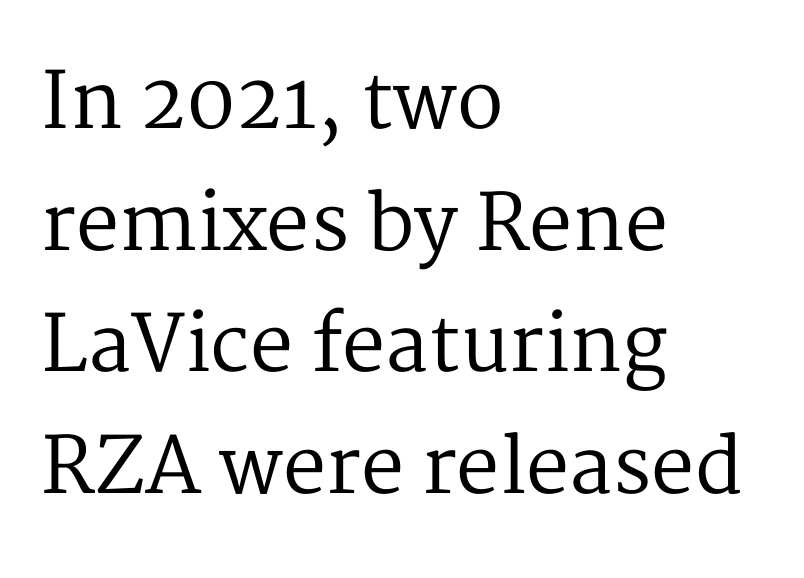
The image shows 77 px regular-weight serif type, upright; set left-aligned, normal line spacing (1.58x), normal letter spacing, not underlined; medium stroke contrast and a medium x-height.
